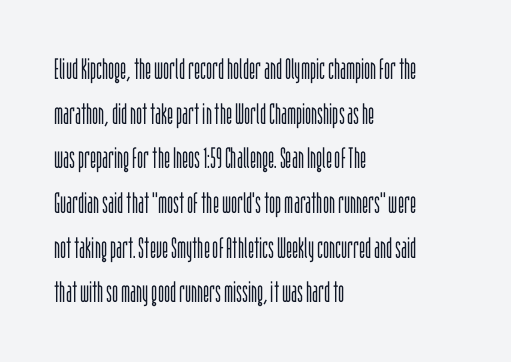
{"serif": "no", "italic": "no", "bold": "no", "weight": "light", "width": "condensed", "stroke_contrast": "low", "x_height": "large", "monospaced": "no", "underline": "no", "align": "left", "line_spacing": "normal", "line_spacing_ratio": 1.54, "letter_spacing": "normal", "letter_spacing_em": 0.0, "glyph_px": 29}
